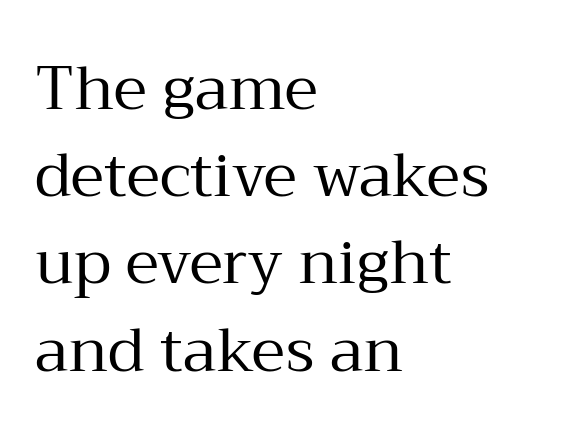
Q: Is the text bold? A: No.
Q: Is the text italic (slanted)? A: No, it is upright.
Q: Is the typeface a serif or a sans-serif typeface? A: Serif.
Q: Is the text underlined? A: No.
Q: How is the paragraph aligned? A: Left-aligned.
Q: Is the spacing between letters normal or unusually wide? A: Normal.
Q: Is the spacing between lines tight, normal or loose? A: Normal.
Q: Width (condensed, normal, or wide)? A: Normal.
Q: Stroke contrast? A: Medium.
Q: x-height? A: Medium.
Q: Monospaced? A: No.
